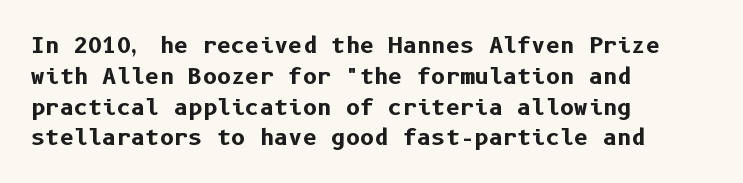
Q: Is the text bold? A: Yes.
Q: Is the text italic (slanted)? A: No, it is upright.
Q: Is the text underlined? A: No.
Q: How is the paragraph aligned? A: Left-aligned.
Q: Is the spacing between letters normal or unusually wide? A: Normal.
Q: Is the spacing between lines tight, normal or loose? A: Normal.
